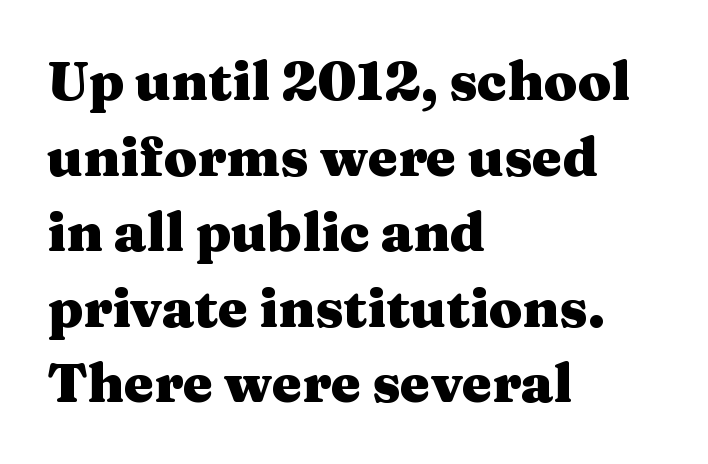
Q: Is the text bold? A: Yes.
Q: Is the text italic (slanted)? A: No, it is upright.
Q: Is the typeface a serif or a sans-serif typeface? A: Serif.
Q: Is the text underlined? A: No.
Q: How is the paragraph aligned? A: Left-aligned.
Q: Is the spacing between letters normal or unusually wide? A: Normal.
Q: Is the spacing between lines tight, normal or loose? A: Normal.
Q: Width (condensed, normal, or wide)? A: Wide.
Q: Stroke contrast? A: Medium.
Q: x-height? A: Medium.
Q: Monospaced? A: No.
